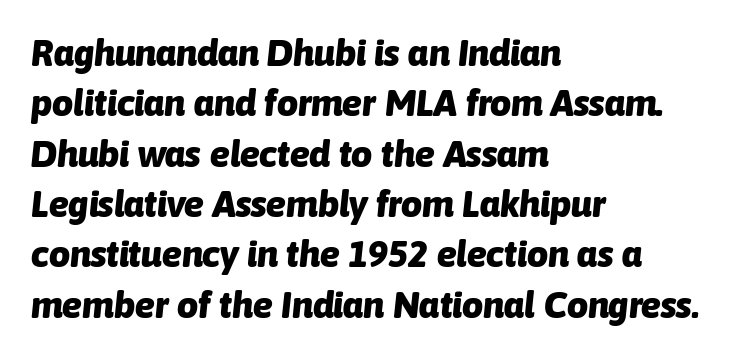
Q: Is the text bold? A: Yes.
Q: Is the text italic (slanted)? A: Yes, it leans right by about 6 degrees.
Q: Is the text underlined? A: No.
Q: How is the paragraph aligned? A: Left-aligned.
Q: Is the spacing between letters normal or unusually wide? A: Normal.
Q: Is the spacing between lines tight, normal or loose? A: Normal.
Q: Width (condensed, normal, or wide)? A: Normal.
Q: Stroke contrast? A: Low.
Q: x-height? A: Medium.
Q: Monospaced? A: No.
